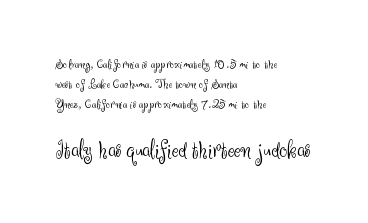
Q: Is the text bold? A: No.
Q: Is the text italic (slanted)? A: No, it is upright.
Q: Is the text underlined? A: No.
Q: How is the paragraph aligned? A: Left-aligned.
Q: Is the spacing between letters normal or unusually wide? A: Normal.
Q: Is the spacing between lines tight, normal or loose? A: Normal.
Q: Which block of text is set in a larger size, the first (top) or the second (bottom)? A: The second (bottom) one.
